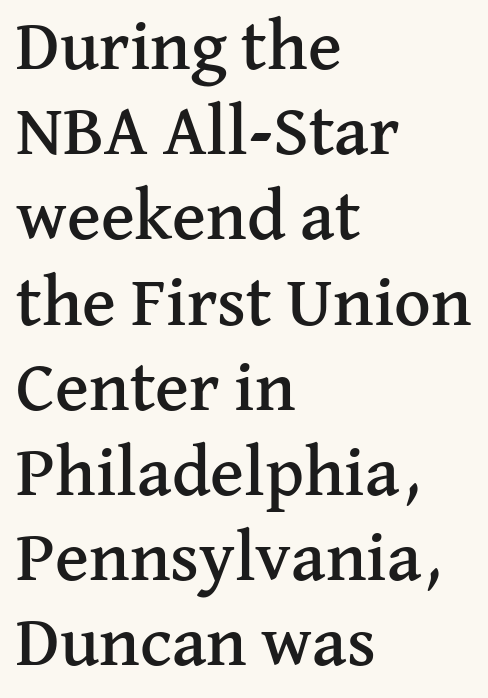
Character widths vary here, with narrow letters taking less room than wide ones. Note: serifs present on the glyphs. Tall strokes in this sample are plumb rather than angled. Words appear dense and cohesive because spacing is normal. The rag falls on the right side of this text block. The specimen omits any rule beneath the text block's lines.
